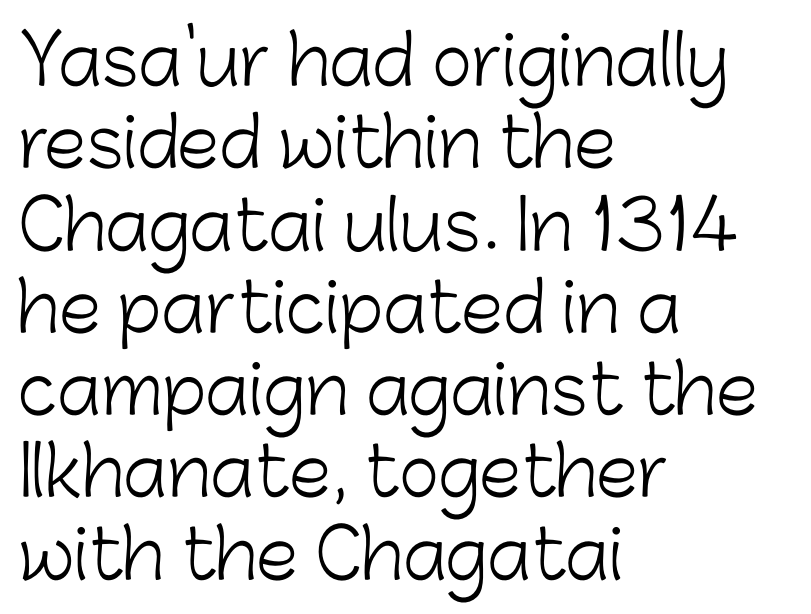
The image shows 68 px light sans-serif type, upright; set left-aligned, line spacing 1.21x, normal letter spacing, not underlined; low stroke contrast and a medium x-height.
